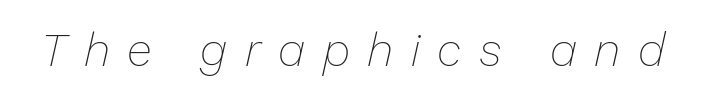
Q: Is the text bold? A: No.
Q: Is the text italic (slanted)? A: Yes, it leans right by about 13 degrees.
Q: Is the text underlined? A: No.
Q: Is the spacing between letters normal or unusually wide? A: Unusually wide.
Q: Width (condensed, normal, or wide)? A: Normal.
Q: Stroke contrast? A: Low.
Q: x-height? A: Medium.
Q: Monospaced? A: No.
